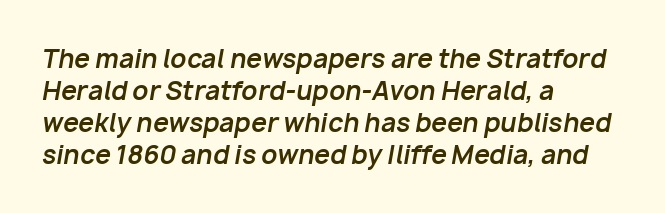
The image shows 25 px bold type, italic (leaning right); set left-aligned, normal line spacing (1.28x), normal letter spacing, not underlined.
